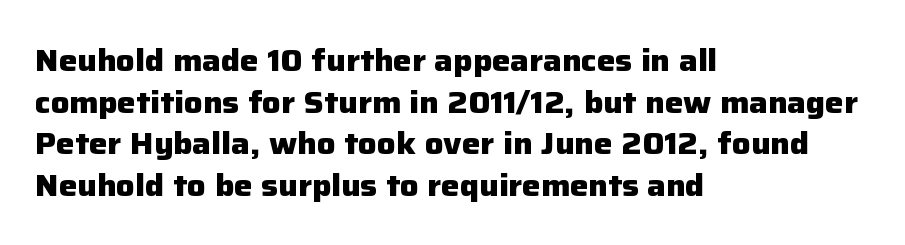
{"serif": "no", "italic": "no", "bold": "yes", "weight": "heavy", "width": "normal", "stroke_contrast": "low", "x_height": "medium", "monospaced": "no", "underline": "no", "align": "left", "line_spacing": "normal", "line_spacing_ratio": 1.34, "letter_spacing": "normal", "letter_spacing_em": 0.0, "glyph_px": 31}
